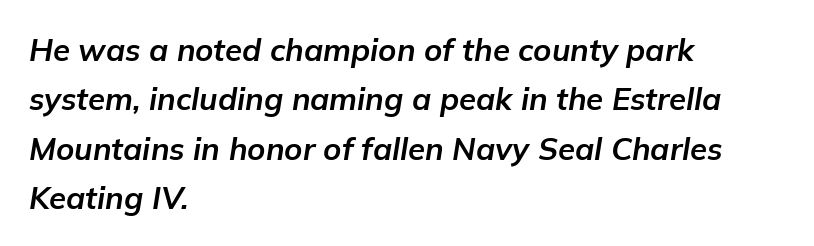
This is heavy type, rendered in bold. Do the characters align in a grid? No, the font is proportional. The passage shown stacks its lines at a standard gap. These lines stack with their left ends in a neat column.
